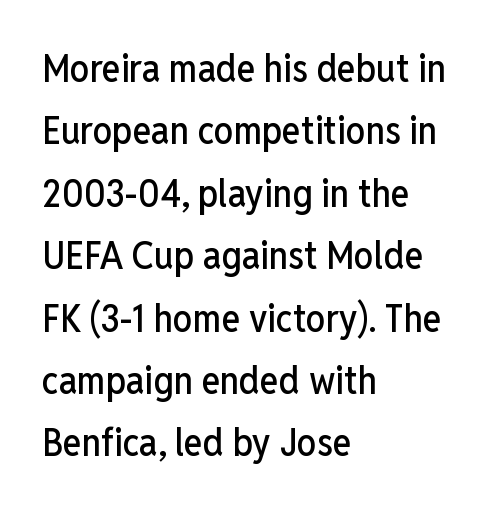
Q: Is the text italic (slanted)? A: No, it is upright.
Q: Is the typeface a serif or a sans-serif typeface? A: Sans-serif.
Q: Is the text underlined? A: No.
Q: How is the paragraph aligned? A: Left-aligned.
Q: Is the spacing between letters normal or unusually wide? A: Normal.
Q: Is the spacing between lines tight, normal or loose? A: Normal.
Q: Width (condensed, normal, or wide)? A: Condensed.
Q: Stroke contrast? A: Low.
Q: x-height? A: Medium.
Q: Monospaced? A: No.
